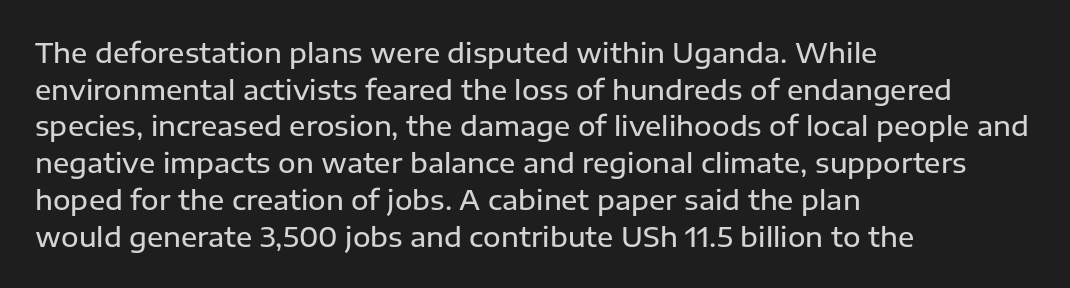
Successive baselines arrive at the customary interval. Nothing unusual about the tracking: characters are spaced as the font intends. Clear beneath every line of the passage. The lettering stays uniformly vertical, giving the passage a roman look. A somewhat darkened texture: the type is semibold rather than bold. Left-aligned paragraph, ragged on the right.
